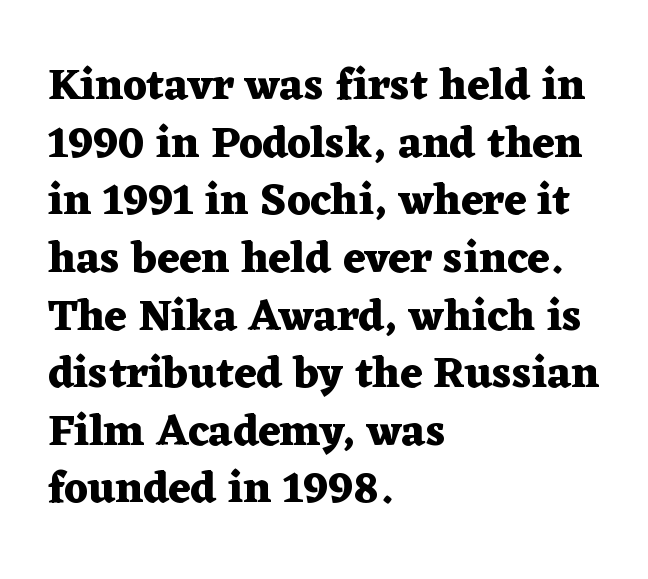
A serif font was chosen for this passage. The passage shown is not underscored anywhere. This sample is left-justified, so line endings fall wherever the words run out. Inter-character spacing is left at the font's built-in metrics. Every stem runs plumb, perpendicular to the baseline. This sample keeps an unexceptional amount of space between lines.
